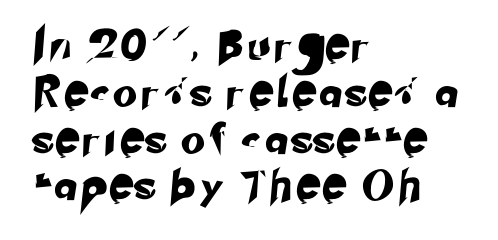
Q: Is the typeface a serif or a sans-serif typeface? A: Sans-serif.
Q: Is the text underlined? A: No.
Q: How is the paragraph aligned? A: Left-aligned.
Q: Is the spacing between letters normal or unusually wide? A: Unusually wide.
Q: Is the spacing between lines tight, normal or loose? A: Normal.
Q: Width (condensed, normal, or wide)? A: Normal.
Q: Stroke contrast? A: Low.
Q: x-height? A: Small.
Q: Monospaced? A: No.
